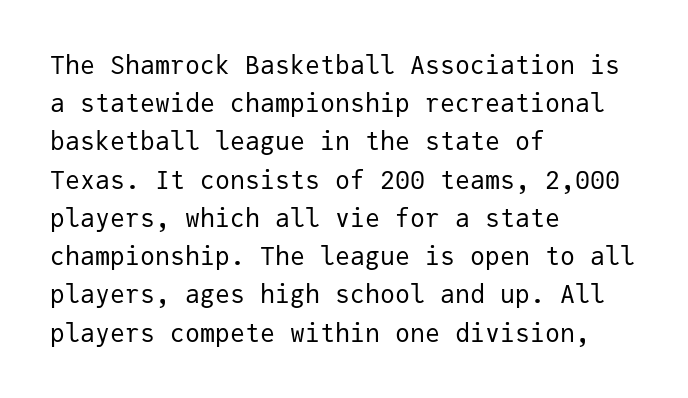
{"italic": "no", "bold": "no", "underline": "no", "align": "left", "line_spacing": "normal", "line_spacing_ratio": 1.53, "letter_spacing": "normal", "letter_spacing_em": 0.0, "glyph_px": 25}
